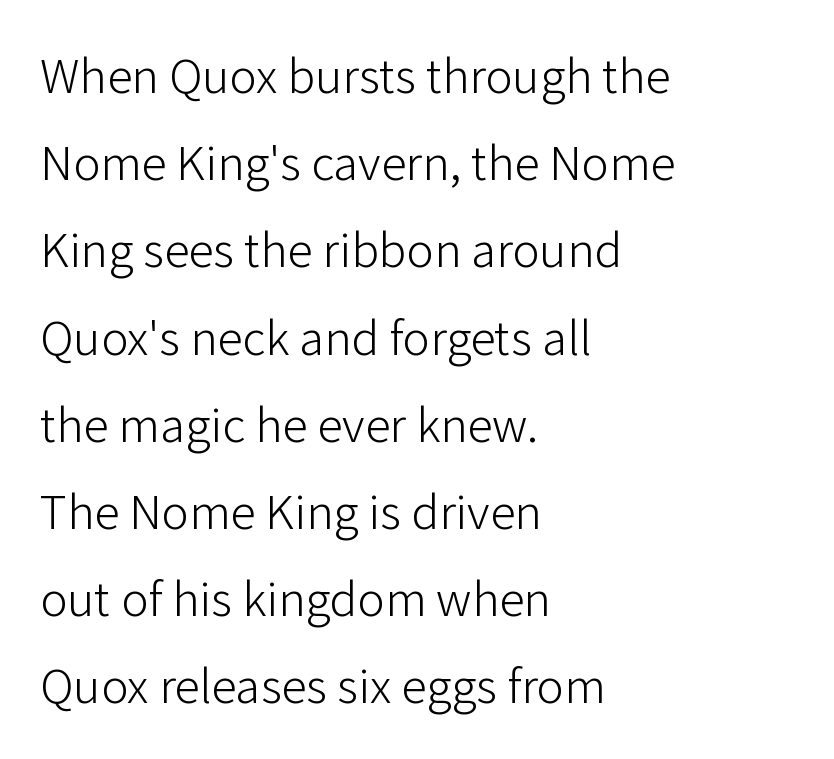
{"serif": "no", "italic": "no", "bold": "no", "weight": "light", "width": "normal", "stroke_contrast": "low", "x_height": "medium", "monospaced": "no", "underline": "no", "align": "left", "line_spacing_ratio": 1.71, "letter_spacing": "normal", "letter_spacing_em": 0.0, "glyph_px": 51}
